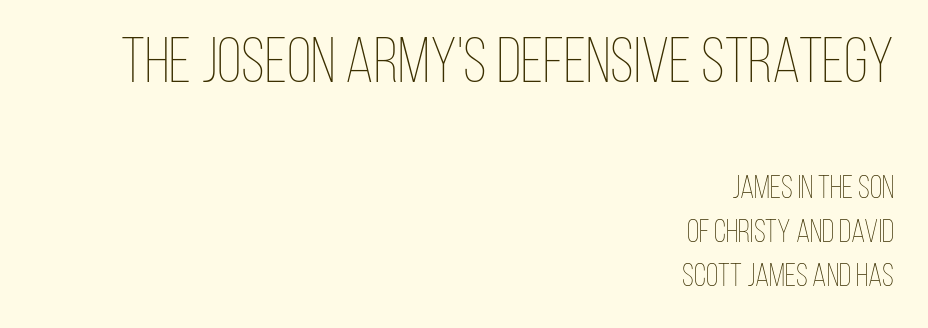
Q: Is the text bold? A: No.
Q: Is the text italic (slanted)? A: No, it is upright.
Q: Is the text underlined? A: No.
Q: How is the paragraph aligned? A: Right-aligned.
Q: Is the spacing between letters normal or unusually wide? A: Normal.
Q: Is the spacing between lines tight, normal or loose? A: Normal.
Q: Which block of text is set in a larger size, the first (top) or the second (bottom)? A: The first (top) one.
Q: Width (condensed, normal, or wide)? A: Condensed.
Q: Stroke contrast? A: Low.
Q: x-height? A: Large.
Q: Monospaced? A: No.
